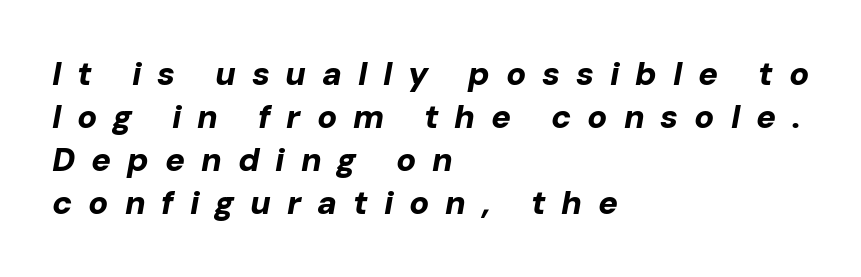
Q: Is the text bold? A: Yes.
Q: Is the text italic (slanted)? A: Yes, it leans right by about 10 degrees.
Q: Is the text underlined? A: No.
Q: How is the paragraph aligned? A: Left-aligned.
Q: Is the spacing between letters normal or unusually wide? A: Unusually wide.
Q: Is the spacing between lines tight, normal or loose? A: Normal.
Q: Width (condensed, normal, or wide)? A: Normal.
Q: Stroke contrast? A: Low.
Q: x-height? A: Medium.
Q: Monospaced? A: No.
